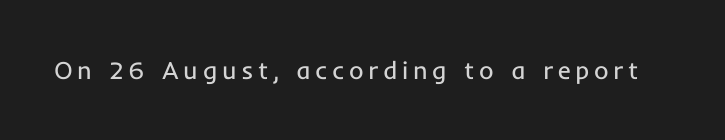
Q: Is the text bold? A: No.
Q: Is the text italic (slanted)? A: No, it is upright.
Q: Is the text underlined? A: No.
